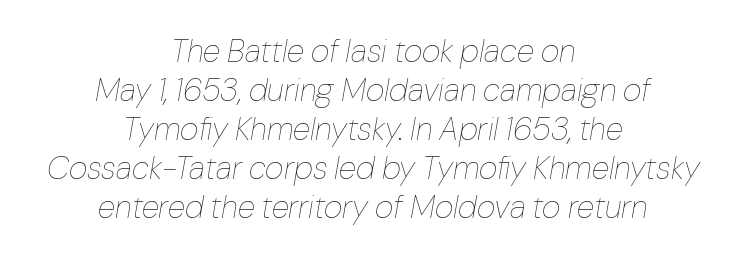
The image shows 32 px thin type, italic (leaning right); set centered, line spacing 1.22x, normal letter spacing, not underlined; low stroke contrast and a medium x-height.
